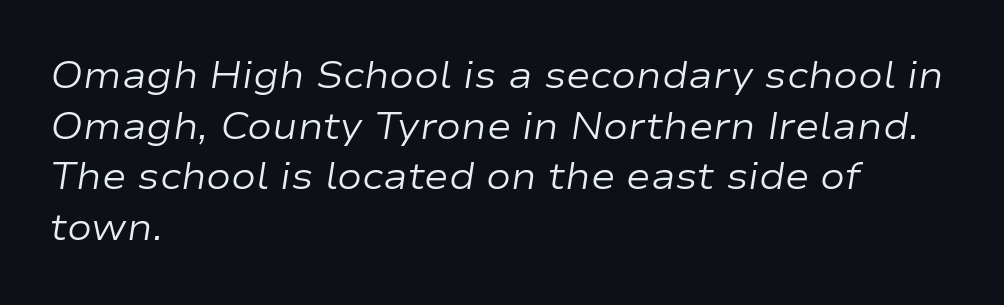
Stroke mass is kept to a normal reading level or below. Do the characters align in a grid? No, the font is proportional. Has an underline been added? It has not. The rag falls on the right side of this text block. Is there much room between lines? A standard amount, neither cramped nor airy.
